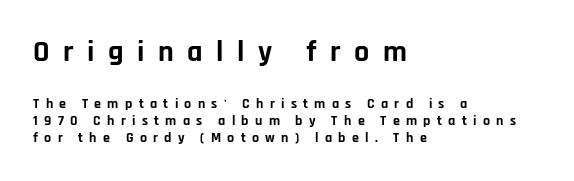
{"serif": "no", "italic": "no", "bold": "yes", "weight": "bold", "width": "normal", "stroke_contrast": "low", "x_height": "large", "monospaced": "no", "underline": "no", "align": "left", "line_spacing_ratio": 1.23, "letter_spacing": "wide", "letter_spacing_em": 0.45, "larger_block": "first", "size_ratio": 2.14, "glyph_px": 30}
